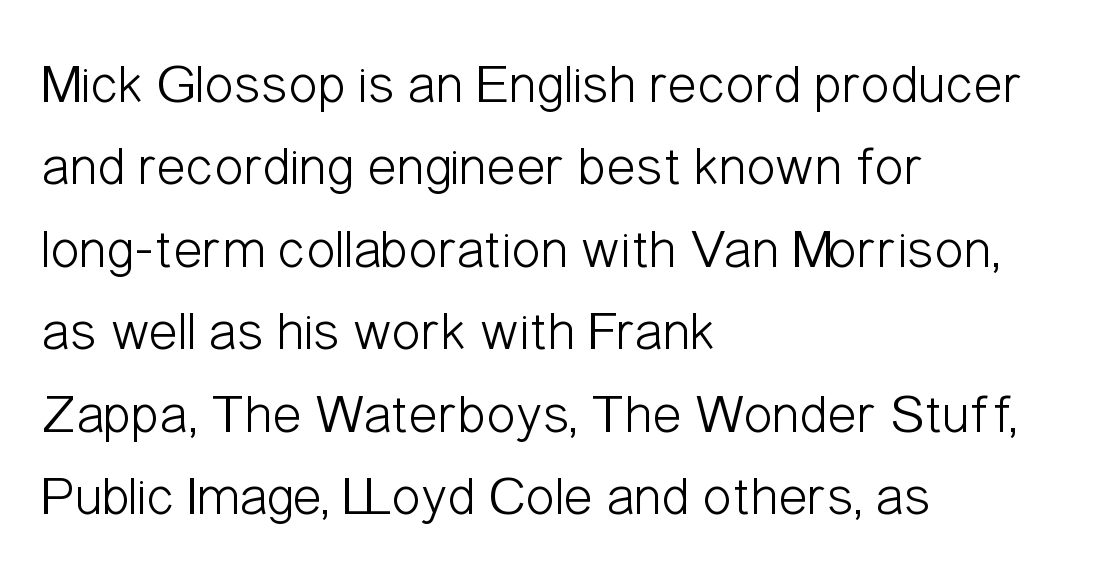
{"serif": "no", "italic": "no", "bold": "no", "weight": "light", "width": "condensed", "stroke_contrast": "low", "x_height": "medium", "monospaced": "no", "underline": "no", "align": "left", "line_spacing": "normal", "line_spacing_ratio": 1.5, "letter_spacing": "normal", "letter_spacing_em": 0.0, "glyph_px": 55}
